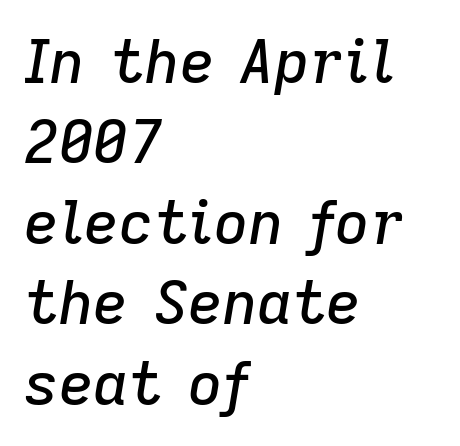
{"italic": "yes", "lean": "right", "slant_degrees": 9, "width": "normal", "stroke_contrast": "low", "x_height": "medium", "monospaced": "no", "underline": "no", "align": "left", "line_spacing": "normal", "line_spacing_ratio": 1.34, "letter_spacing": "normal", "letter_spacing_em": 0.0, "glyph_px": 60}
